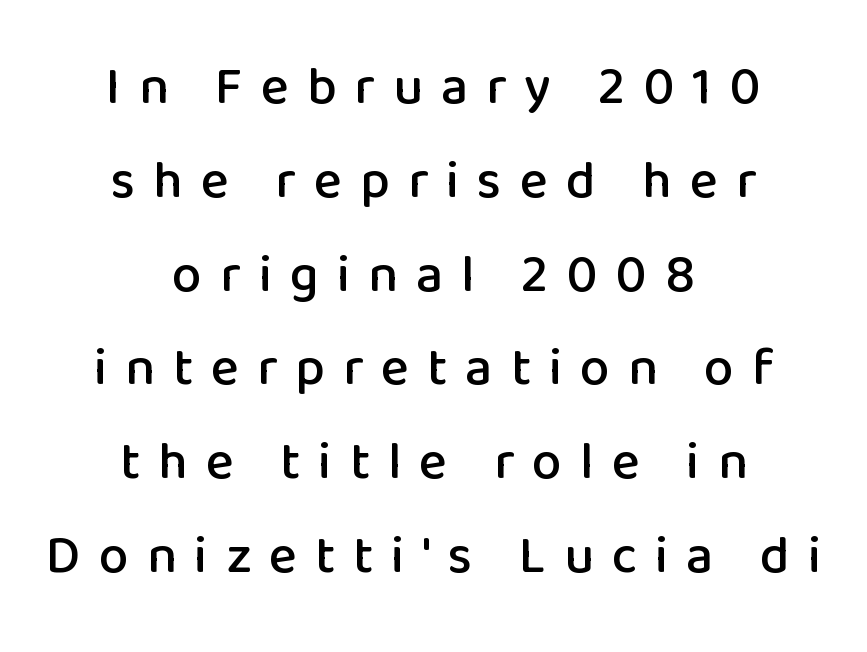
{"serif": "no", "italic": "no", "width": "normal", "stroke_contrast": "low", "x_height": "medium", "monospaced": "no", "underline": "no", "align": "center", "line_spacing_ratio": 1.77, "letter_spacing": "wide", "letter_spacing_em": 0.34, "glyph_px": 53}
